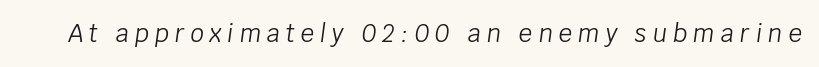
{"italic": "yes", "lean": "right", "slant_degrees": 8, "bold": "no", "underline": "no", "letter_spacing": "wide", "letter_spacing_em": 0.24, "glyph_px": 24}
